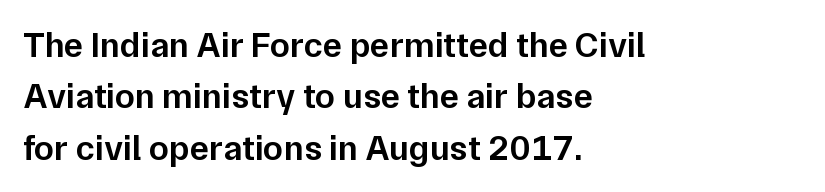
The strip under each line holds only bare page. The rendering uses natural spacing where letterforms have individual widths. Glyph-to-glyph distance matches everyday printed text. This rendering employs a face without finishing strokes, i.e., a sans-serif.
